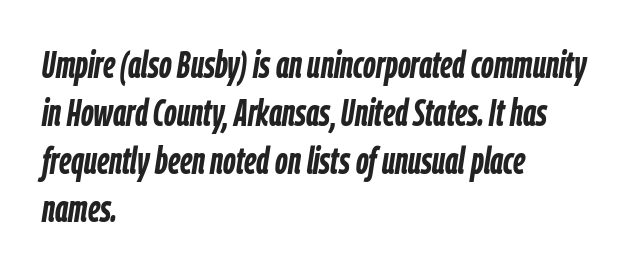
The image shows 37 px semibold, condensed type, italic (leaning right); set left-aligned, normal line spacing (1.3x), normal letter spacing, not underlined; low stroke contrast and a medium x-height.
